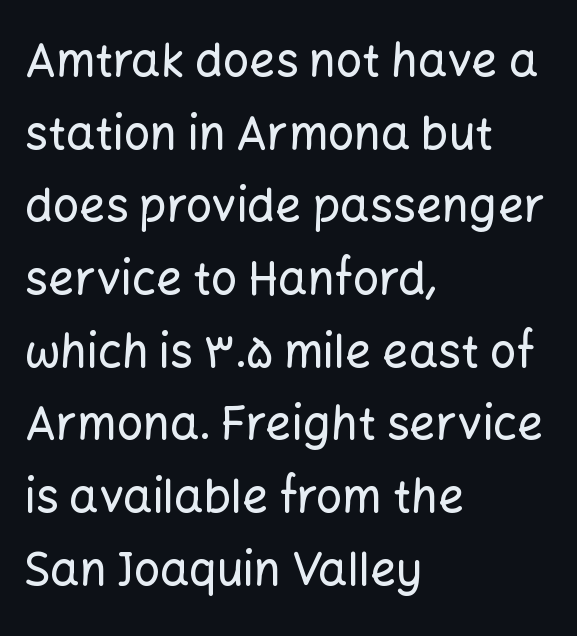
This rendering employs a face without finishing strokes, i.e., a sans-serif. Proportional: the letters do not fall into vertical columns. In terms of posture, this sample is upright. The specimen omits any rule beneath the text block's lines. Whoever set this chose a conventional vertical rhythm. The rendering keeps characters at their native spacing.
